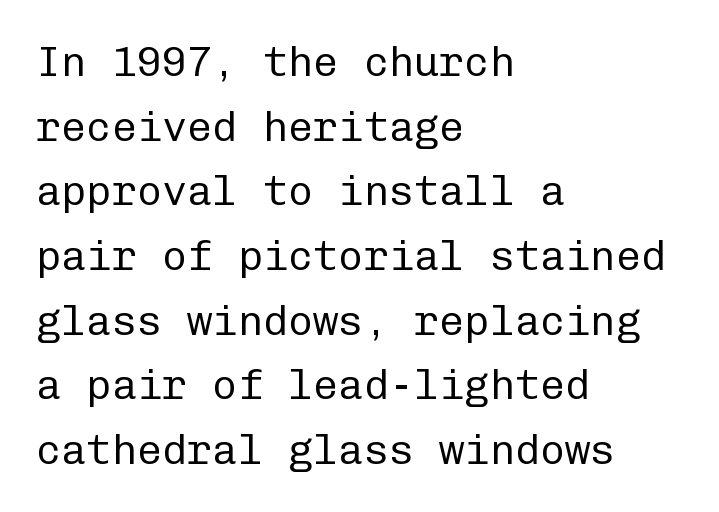
You can tell from the bare stems that sans-serif type was used. The rag falls on the right side of this text block. Nothing unusual about the tracking: characters are spaced as the font intends. Regular leading.
